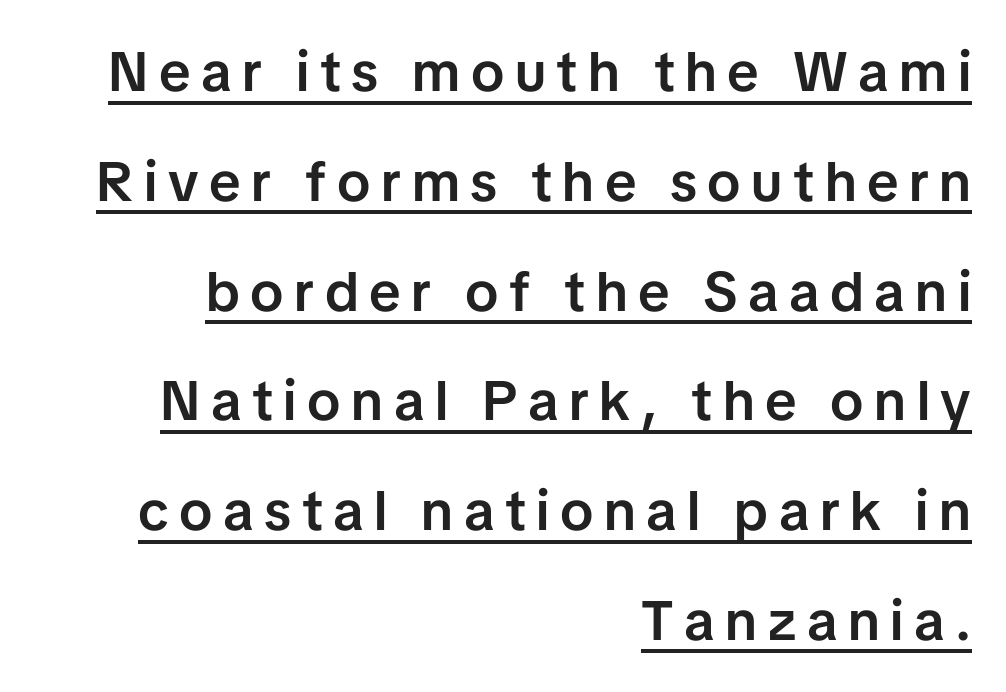
Its strokes are somewhat broadened, the hallmark of semibold type. You can tell it's not italic because the verticals are truly vertical. Does the copy run flush right? Yes — the right margin is perfectly even. To sum up the face: it is a sans, with no serifs. Think of a printed novel: that variable character pitch is what you see here. Each line of the rendering has a horizontal stroke beneath the glyphs.
